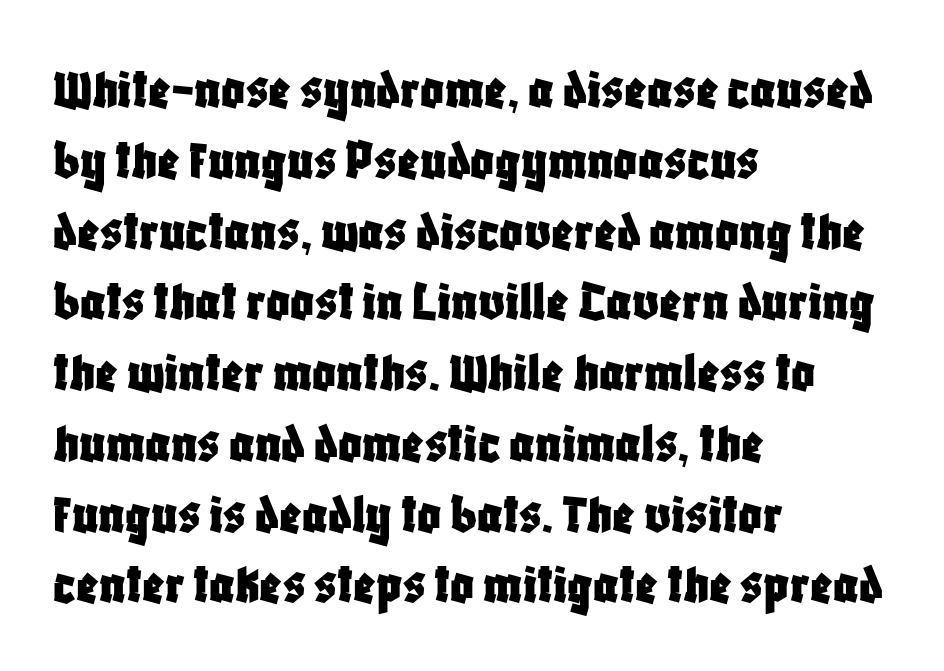
Proportional: the letters do not fall into vertical columns. The paragraph has a hard left edge and a soft right edge. Words float on clear page, feet unadorned. To sum up the face: it is a sans, with no serifs.
